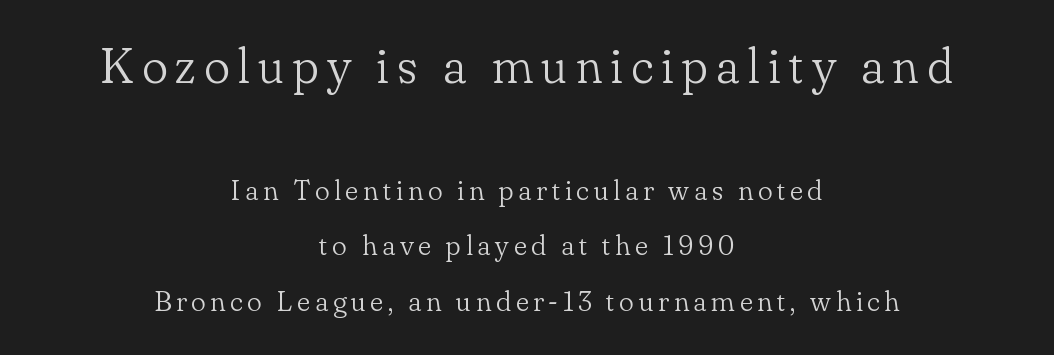
{"serif": "yes", "italic": "no", "bold": "no", "weight": "light", "width": "normal", "stroke_contrast": "low", "x_height": "small", "monospaced": "no", "underline": "no", "align": "center", "line_spacing": "loose", "line_spacing_ratio": 1.99, "larger_block": "first", "size_ratio": 1.75, "glyph_px": 49}
